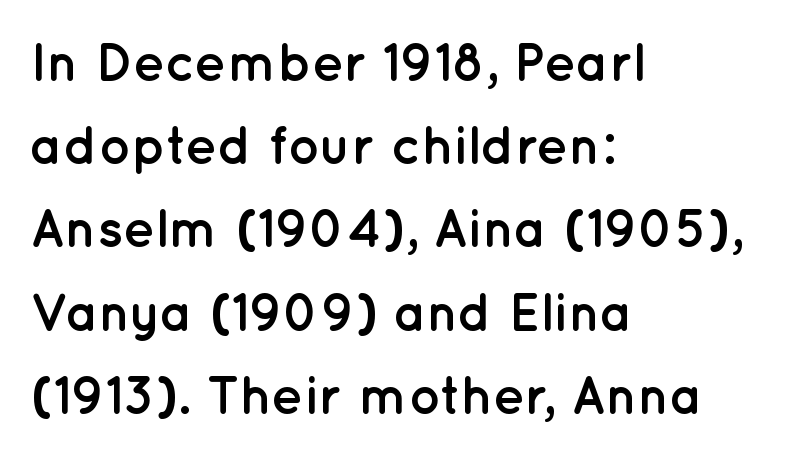
Q: Is the text bold? A: Yes.
Q: Is the text italic (slanted)? A: No, it is upright.
Q: Is the typeface a serif or a sans-serif typeface? A: Sans-serif.
Q: Is the text underlined? A: No.
Q: How is the paragraph aligned? A: Left-aligned.
Q: Is the spacing between letters normal or unusually wide? A: Normal.
Q: Is the spacing between lines tight, normal or loose? A: Normal.
Q: Width (condensed, normal, or wide)? A: Normal.
Q: Stroke contrast? A: Low.
Q: x-height? A: Medium.
Q: Monospaced? A: No.
